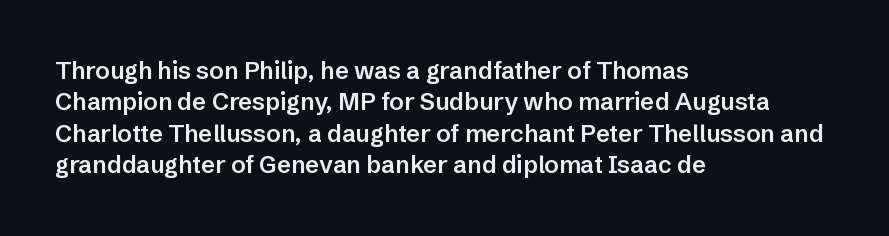
Students, this is semibold: more ink than regular, less than bold. Descender tails drop into unmarked territory. Reading down the block, your eye returns to a fixed left position each line. Do the letters lean? They stand straight. The space between consecutive lines is moderate.
